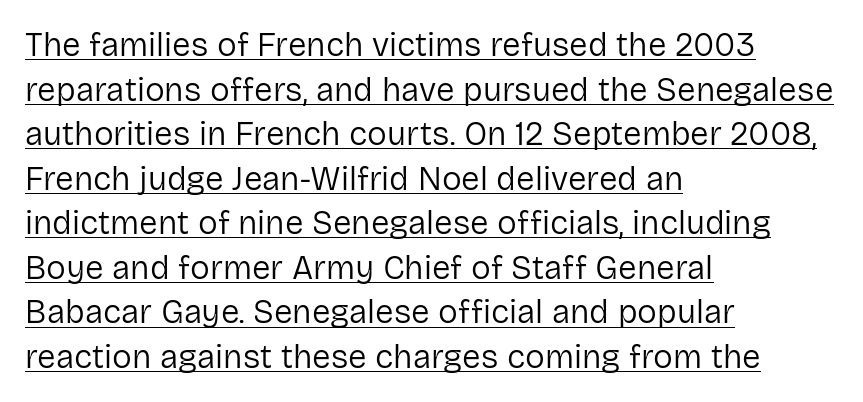
{"serif": "no", "italic": "no", "bold": "no", "weight": "regular", "width": "normal", "stroke_contrast": "low", "x_height": "medium", "monospaced": "no", "underline": "yes", "align": "left", "line_spacing": "normal", "line_spacing_ratio": 1.35, "letter_spacing": "normal", "letter_spacing_em": 0.0, "glyph_px": 33}
